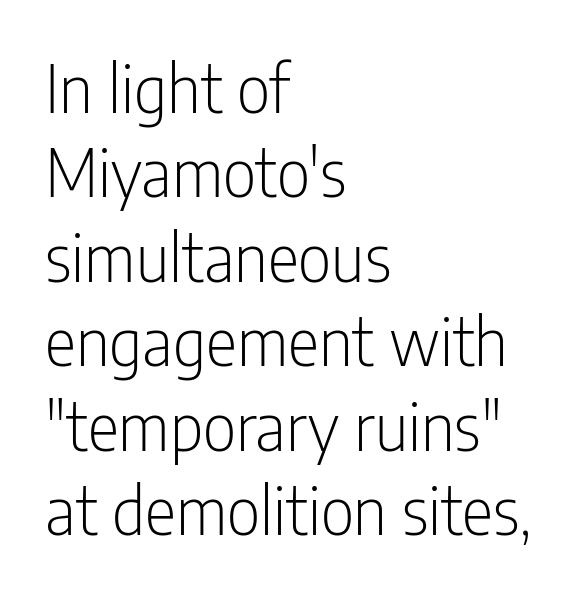
Q: Is the text bold? A: No.
Q: Is the text italic (slanted)? A: No, it is upright.
Q: Is the typeface a serif or a sans-serif typeface? A: Sans-serif.
Q: Is the text underlined? A: No.
Q: How is the paragraph aligned? A: Left-aligned.
Q: Is the spacing between letters normal or unusually wide? A: Normal.
Q: Is the spacing between lines tight, normal or loose? A: Normal.
Q: Width (condensed, normal, or wide)? A: Condensed.
Q: Stroke contrast? A: Low.
Q: x-height? A: Medium.
Q: Monospaced? A: No.
